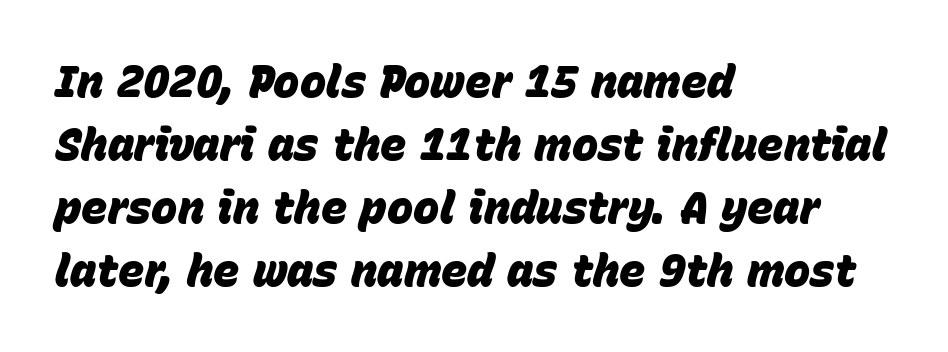
Q: Is the text bold? A: Yes.
Q: Is the text italic (slanted)? A: Yes, it leans right by about 15 degrees.
Q: Is the text underlined? A: No.
Q: How is the paragraph aligned? A: Left-aligned.
Q: Is the spacing between letters normal or unusually wide? A: Normal.
Q: Is the spacing between lines tight, normal or loose? A: Normal.
Q: Width (condensed, normal, or wide)? A: Normal.
Q: Stroke contrast? A: Low.
Q: x-height? A: Large.
Q: Monospaced? A: No.
